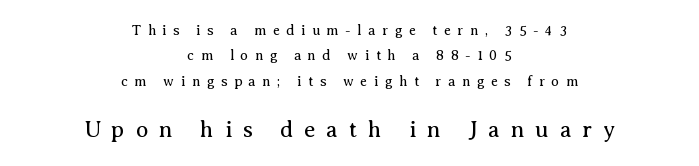
Q: Is the text bold? A: No.
Q: Is the text italic (slanted)? A: No, it is upright.
Q: Is the text underlined? A: No.
Q: How is the paragraph aligned? A: Centered.
Q: Is the spacing between letters normal or unusually wide? A: Unusually wide.
Q: Which block of text is set in a larger size, the first (top) or the second (bottom)? A: The second (bottom) one.
